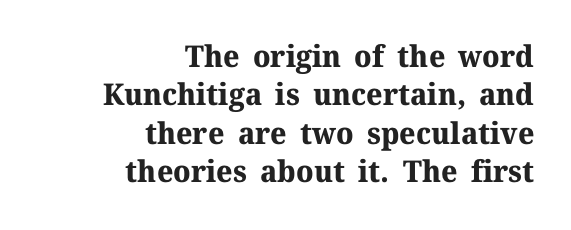
Q: Is the text bold? A: Yes.
Q: Is the text italic (slanted)? A: No, it is upright.
Q: Is the typeface a serif or a sans-serif typeface? A: Serif.
Q: Is the text underlined? A: No.
Q: How is the paragraph aligned? A: Right-aligned.
Q: Is the spacing between letters normal or unusually wide? A: Normal.
Q: Is the spacing between lines tight, normal or loose? A: Normal.
Q: Width (condensed, normal, or wide)? A: Normal.
Q: Stroke contrast? A: Medium.
Q: x-height? A: Medium.
Q: Monospaced? A: No.
